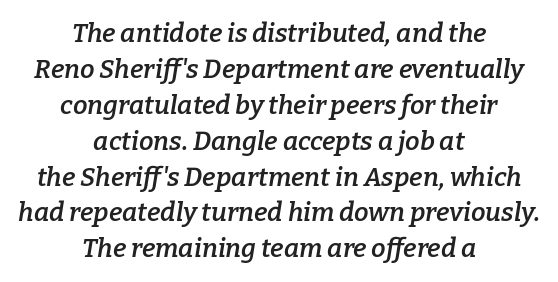
The image shows 26 px text type, italic (leaning right); set centered, normal line spacing (1.38x), normal letter spacing, not underlined.
